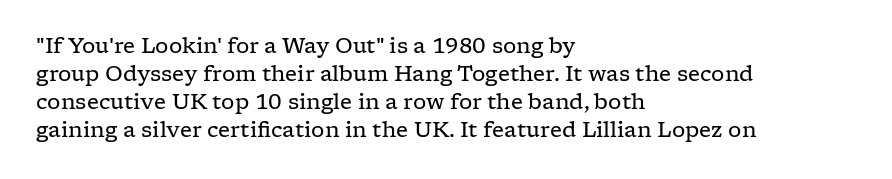
Q: Is the text bold? A: No.
Q: Is the text italic (slanted)? A: No, it is upright.
Q: Is the text underlined? A: No.
Q: How is the paragraph aligned? A: Left-aligned.
Q: Is the spacing between letters normal or unusually wide? A: Normal.
Q: Is the spacing between lines tight, normal or loose? A: Normal.
